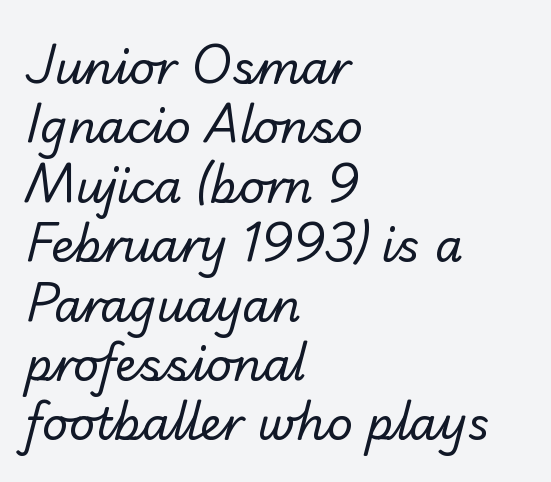
{"serif": "no", "bold": "no", "weight": "regular", "width": "normal", "stroke_contrast": "low", "x_height": "small", "monospaced": "no", "underline": "no", "align": "left", "line_spacing": "normal", "line_spacing_ratio": 1.32, "letter_spacing": "normal", "letter_spacing_em": 0.0, "glyph_px": 45}
